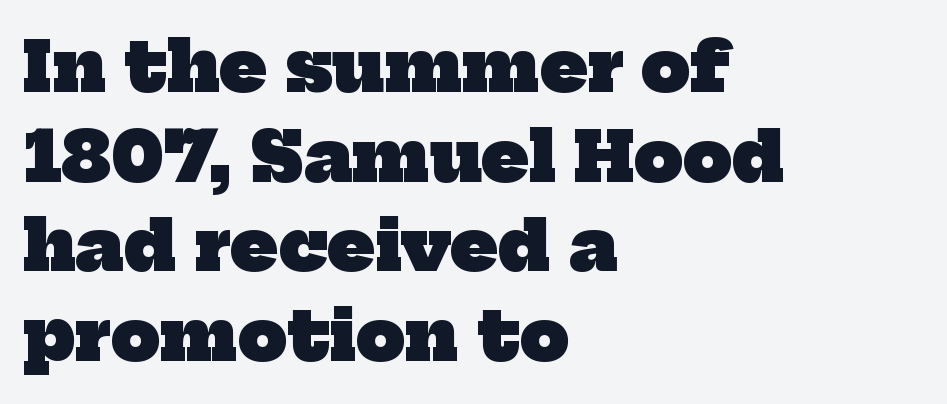
Baseline-to-baseline distance is the conventional proportion of letter height. The space directly below the letters is spotless. Characters follow at the spacing the type designer built in. The face used here is proportionally spaced, like ordinary book or web type. The text was rendered using a seriffed face with decorative stroke endings. Every letter is thick-stroked: bold, no question.
